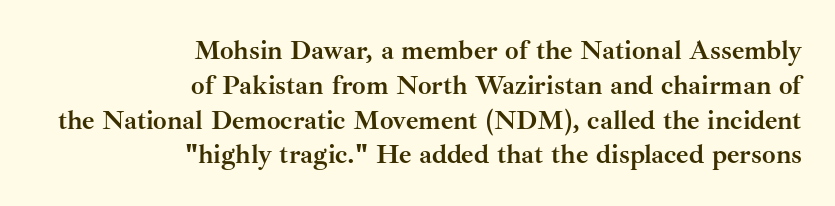
{"italic": "no", "bold": "yes", "underline": "no", "align": "right", "line_spacing": "normal", "line_spacing_ratio": 1.29, "letter_spacing": "normal", "letter_spacing_em": 0.0, "glyph_px": 27}
